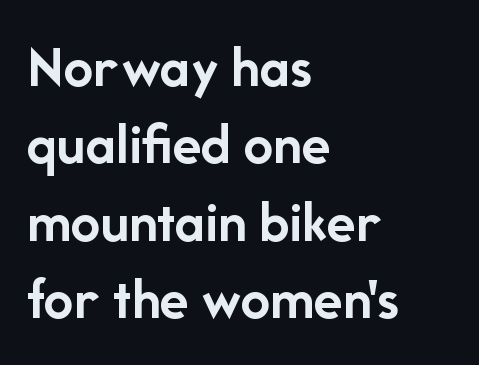
These lines are rendered in a variable-pitch font. As a designer I'd log this as weight 700, bold. Each line starts at the same left margin while the right side varies. Regarding serifs, this sample does without them. How are the letters spaced? Ordinarily, with no added tracking.
